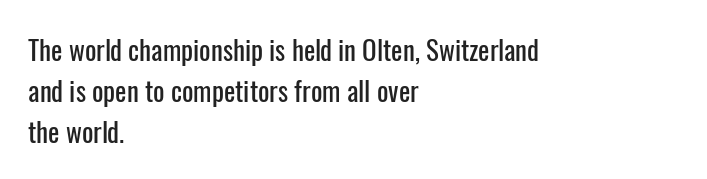
The image shows 27 px text type, upright; set left-aligned, normal line spacing (1.51x), normal letter spacing, not underlined.
